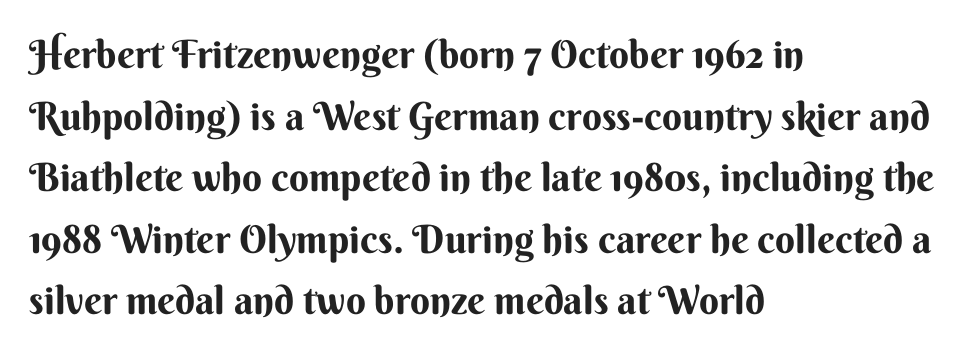
Q: Is the text bold? A: Yes.
Q: Is the text italic (slanted)? A: No, it is upright.
Q: Is the typeface a serif or a sans-serif typeface? A: Sans-serif.
Q: Is the text underlined? A: No.
Q: How is the paragraph aligned? A: Left-aligned.
Q: Is the spacing between letters normal or unusually wide? A: Normal.
Q: Is the spacing between lines tight, normal or loose? A: Normal.
Q: Width (condensed, normal, or wide)? A: Normal.
Q: Stroke contrast? A: Medium.
Q: x-height? A: Small.
Q: Monospaced? A: No.
